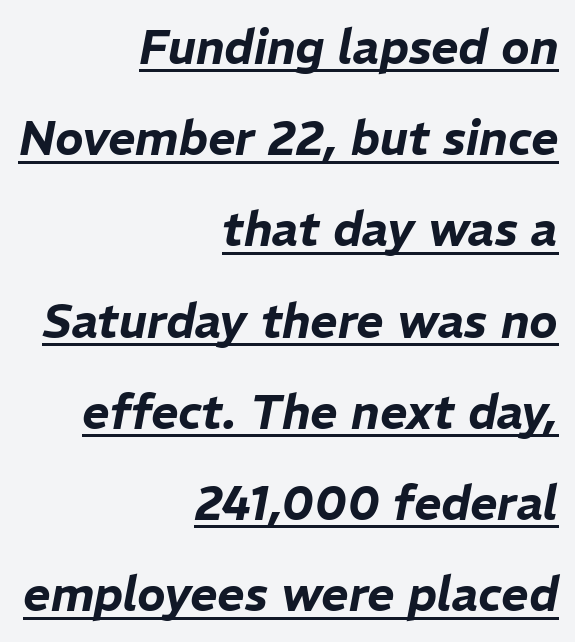
{"italic": "yes", "lean": "right", "slant_degrees": 11, "width": "normal", "stroke_contrast": "low", "x_height": "medium", "monospaced": "no", "underline": "yes", "align": "right", "line_spacing": "loose", "line_spacing_ratio": 1.94, "letter_spacing": "normal", "letter_spacing_em": 0.0, "glyph_px": 47}
